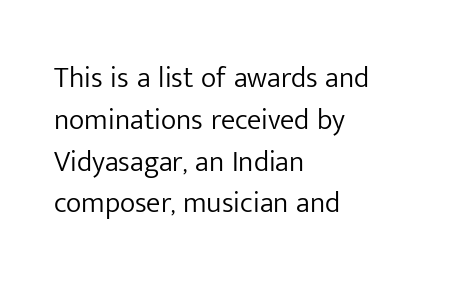
Q: Is the text bold? A: No.
Q: Is the text italic (slanted)? A: No, it is upright.
Q: Is the typeface a serif or a sans-serif typeface? A: Sans-serif.
Q: Is the text underlined? A: No.
Q: How is the paragraph aligned? A: Left-aligned.
Q: Is the spacing between letters normal or unusually wide? A: Normal.
Q: Is the spacing between lines tight, normal or loose? A: Normal.
Q: Width (condensed, normal, or wide)? A: Normal.
Q: Stroke contrast? A: Low.
Q: x-height? A: Medium.
Q: Monospaced? A: No.
